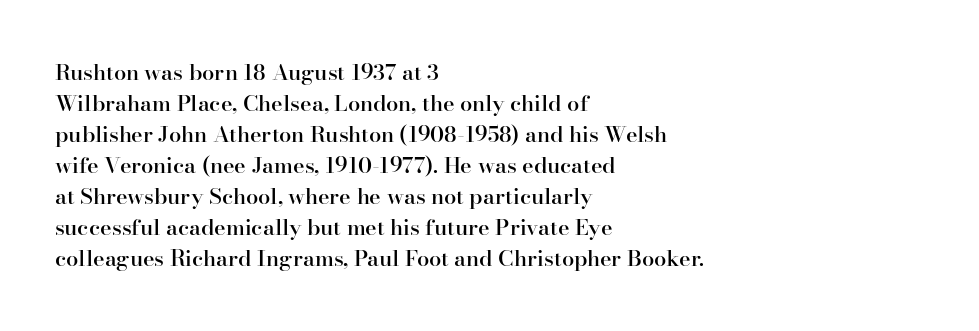
{"italic": "no", "bold": "semi", "underline": "no", "align": "left", "line_spacing": "normal", "line_spacing_ratio": 1.41, "letter_spacing": "normal", "letter_spacing_em": 0.0, "glyph_px": 22}
